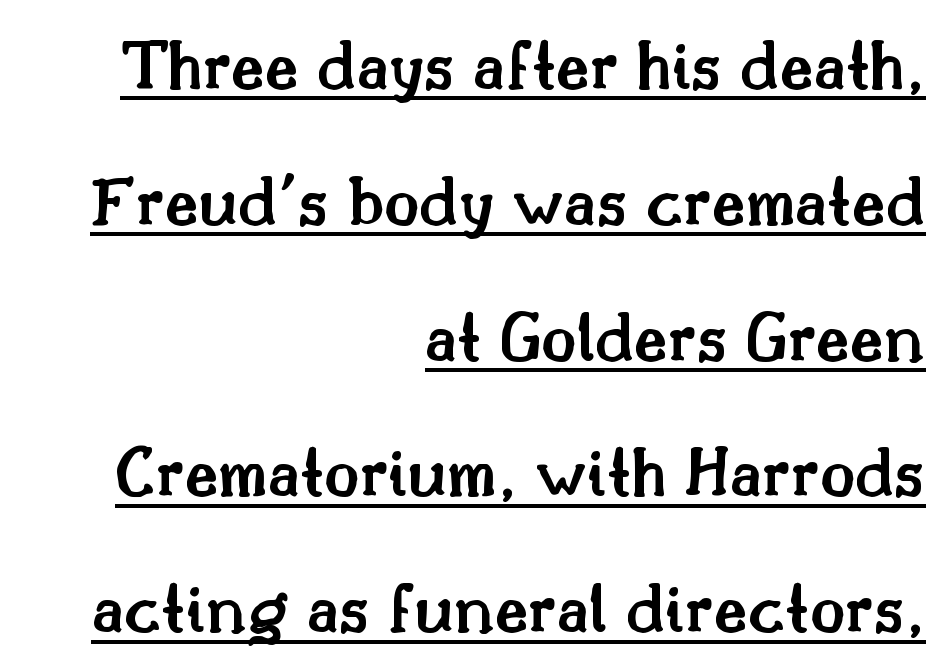
The image shows 73 px semibold serif type, upright; set right-aligned, line spacing 1.86x, normal letter spacing, underlined; medium stroke contrast and a small x-height.
